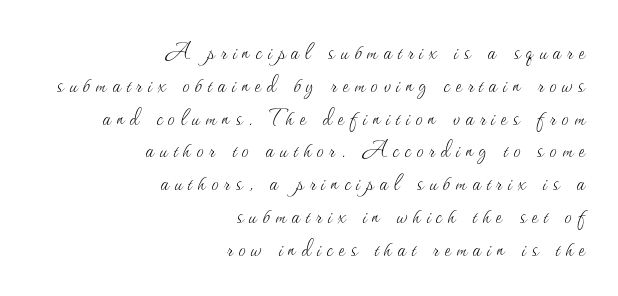
Q: Is the text bold? A: No.
Q: Is the text italic (slanted)? A: Yes.
Q: Is the text underlined? A: No.
Q: How is the paragraph aligned? A: Right-aligned.
Q: Is the spacing between letters normal or unusually wide? A: Unusually wide.
Q: Width (condensed, normal, or wide)? A: Normal.
Q: Stroke contrast? A: Medium.
Q: x-height? A: Small.
Q: Monospaced? A: No.
